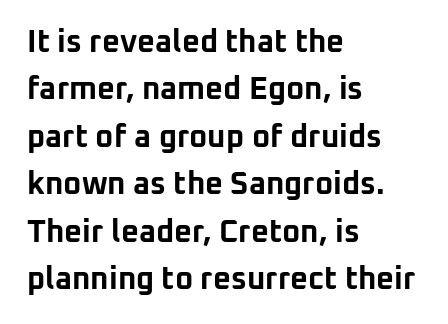
Q: Is the text bold? A: Yes.
Q: Is the text italic (slanted)? A: No, it is upright.
Q: Is the typeface a serif or a sans-serif typeface? A: Sans-serif.
Q: Is the text underlined? A: No.
Q: How is the paragraph aligned? A: Left-aligned.
Q: Is the spacing between letters normal or unusually wide? A: Normal.
Q: Is the spacing between lines tight, normal or loose? A: Normal.
Q: Width (condensed, normal, or wide)? A: Normal.
Q: Stroke contrast? A: Low.
Q: x-height? A: Medium.
Q: Monospaced? A: No.
